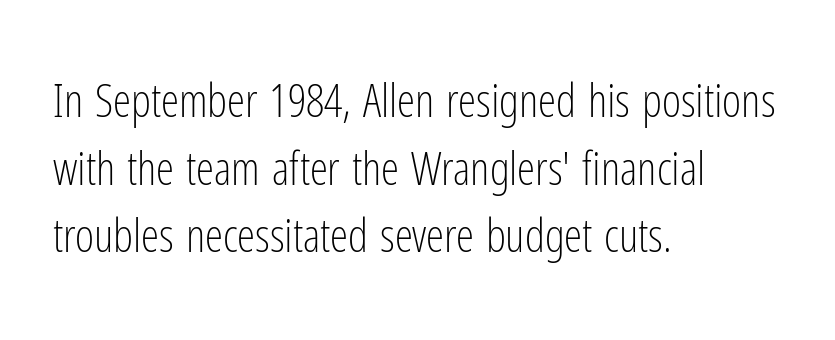
The image shows 46 px light, condensed sans-serif type, upright; set left-aligned, normal line spacing (1.47x), normal letter spacing, not underlined; low stroke contrast and a medium x-height.
